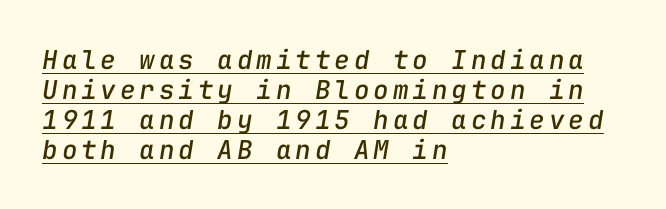
The paragraph shown leans on its left margin. A typographer would call this underscored text. The letters are slanted; this is an italic face. One glance says dense: line gaps are narrower than usual.
